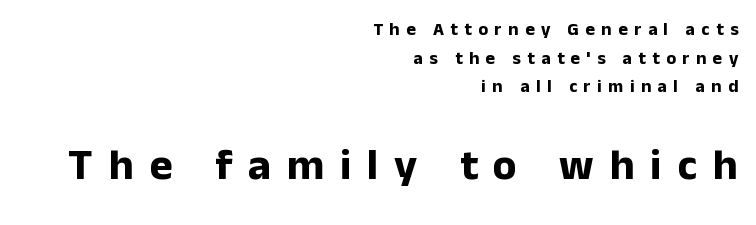
{"serif": "no", "italic": "no", "bold": "yes", "weight": "bold", "width": "normal", "stroke_contrast": "low", "x_height": "medium", "monospaced": "no", "underline": "no", "align": "right", "line_spacing": "normal", "line_spacing_ratio": 1.59, "letter_spacing": "wide", "letter_spacing_em": 0.36, "larger_block": "second", "size_ratio": 2.44, "glyph_px": 44}
